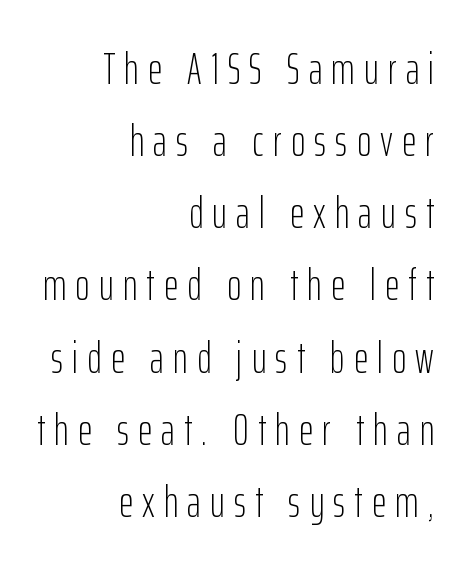
Q: Is the text bold? A: No.
Q: Is the text italic (slanted)? A: No, it is upright.
Q: Is the typeface a serif or a sans-serif typeface? A: Sans-serif.
Q: Is the text underlined? A: No.
Q: How is the paragraph aligned? A: Right-aligned.
Q: Is the spacing between letters normal or unusually wide? A: Unusually wide.
Q: Is the spacing between lines tight, normal or loose? A: Normal.
Q: Width (condensed, normal, or wide)? A: Condensed.
Q: Stroke contrast? A: Low.
Q: x-height? A: Medium.
Q: Monospaced? A: No.
